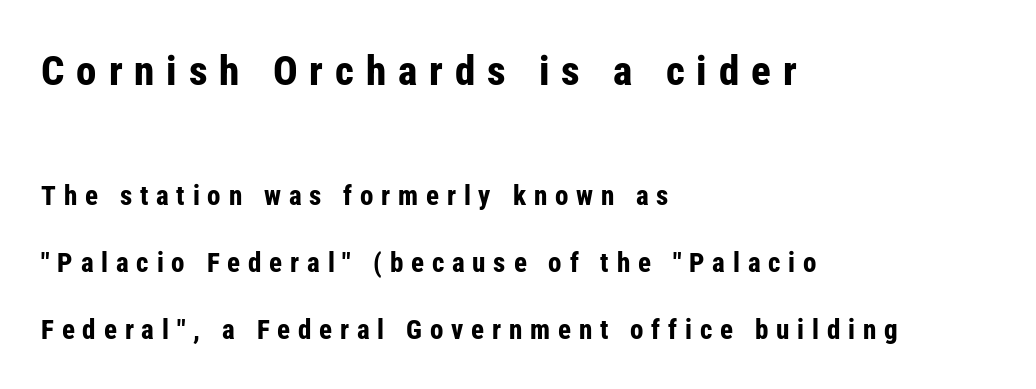
The image shows 41 px bold, condensed sans-serif type, upright; set left-aligned, loose line spacing (2.49x), unusually wide letter spacing (+0.29 em), not underlined; the first (top) block is 1.52x larger; low stroke contrast and a medium x-height.
